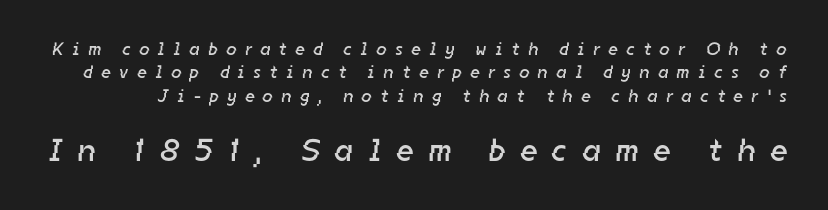
Q: Is the text bold? A: No.
Q: Is the typeface a serif or a sans-serif typeface? A: Sans-serif.
Q: Is the text underlined? A: No.
Q: Is the spacing between letters normal or unusually wide? A: Unusually wide.
Q: Is the spacing between lines tight, normal or loose? A: Normal.
Q: Which block of text is set in a larger size, the first (top) or the second (bottom)? A: The second (bottom) one.
Q: Width (condensed, normal, or wide)? A: Normal.
Q: Stroke contrast? A: Low.
Q: x-height? A: Medium.
Q: Monospaced? A: No.
